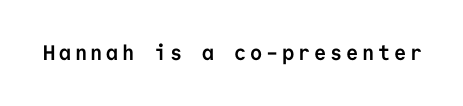
The image shows 21 px bold type, upright; set not underlined.
